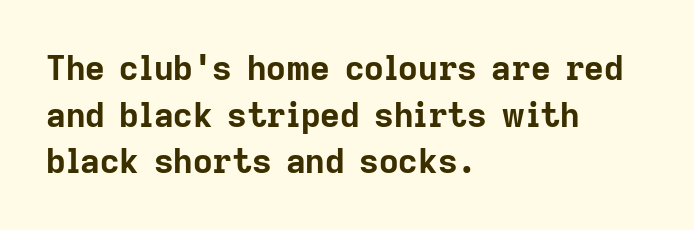
Q: Is the text bold? A: Yes.
Q: Is the text italic (slanted)? A: No, it is upright.
Q: Is the typeface a serif or a sans-serif typeface? A: Sans-serif.
Q: Is the text underlined? A: No.
Q: How is the paragraph aligned? A: Left-aligned.
Q: Is the spacing between letters normal or unusually wide? A: Normal.
Q: Is the spacing between lines tight, normal or loose? A: Normal.
Q: Width (condensed, normal, or wide)? A: Normal.
Q: Stroke contrast? A: Low.
Q: x-height? A: Medium.
Q: Monospaced? A: No.
